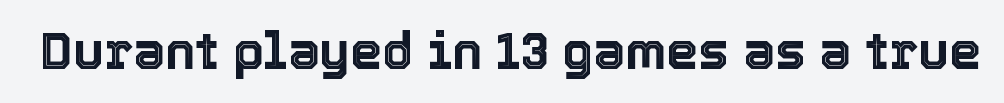
Just letters on the line, the space beneath them empty. The passage shown is typed in a proportional face where columns would drift. This is roman type, the default non-slanted kind. Is the letter spacing exaggerated? No — it looks like the ordinary default.
